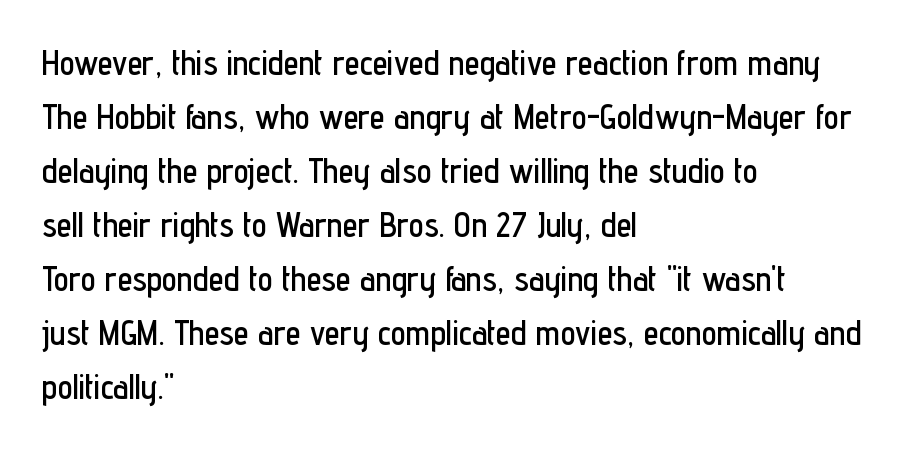
Q: Is the text italic (slanted)? A: No, it is upright.
Q: Is the typeface a serif or a sans-serif typeface? A: Sans-serif.
Q: Is the text underlined? A: No.
Q: How is the paragraph aligned? A: Left-aligned.
Q: Is the spacing between letters normal or unusually wide? A: Normal.
Q: Is the spacing between lines tight, normal or loose? A: Normal.
Q: Width (condensed, normal, or wide)? A: Condensed.
Q: Stroke contrast? A: Low.
Q: x-height? A: Medium.
Q: Monospaced? A: No.
